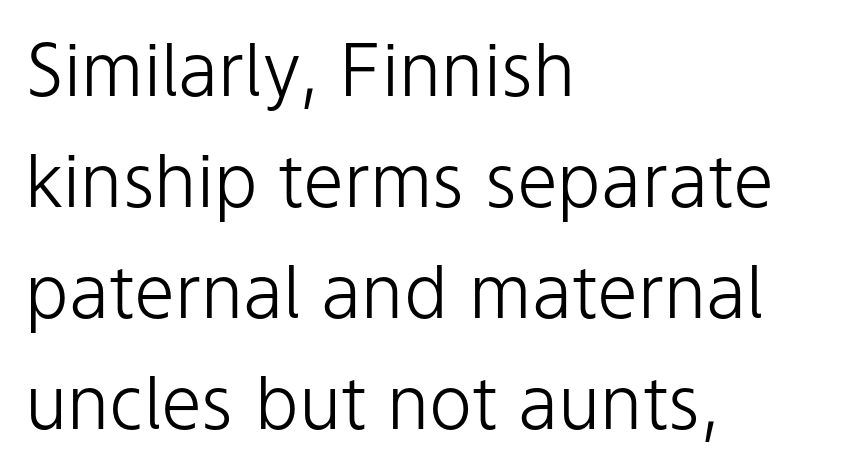
Q: Is the text bold? A: No.
Q: Is the text italic (slanted)? A: No, it is upright.
Q: Is the typeface a serif or a sans-serif typeface? A: Sans-serif.
Q: Is the text underlined? A: No.
Q: How is the paragraph aligned? A: Left-aligned.
Q: Is the spacing between letters normal or unusually wide? A: Normal.
Q: Is the spacing between lines tight, normal or loose? A: Normal.
Q: Width (condensed, normal, or wide)? A: Normal.
Q: Stroke contrast? A: Low.
Q: x-height? A: Medium.
Q: Monospaced? A: No.
